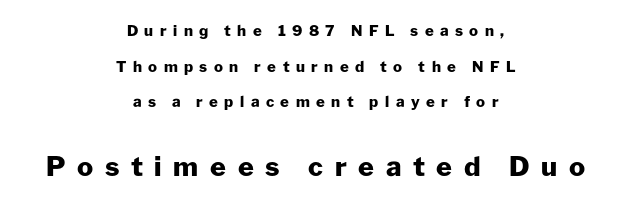
{"italic": "no", "bold": "yes", "underline": "no", "align": "center", "line_spacing": "loose", "line_spacing_ratio": 2.37, "letter_spacing": "wide", "letter_spacing_em": 0.43, "larger_block": "second", "size_ratio": 1.8, "glyph_px": 27}
